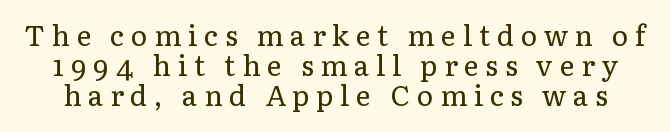
Characters follow at a spacing far wider than the type designer built in. Yep, those are serifs on the letters. The font sits on the lighter half of the weight spectrum, regular included. The space beneath each line is pristine and unruled. These lines are rendered in a variable-pitch font.
